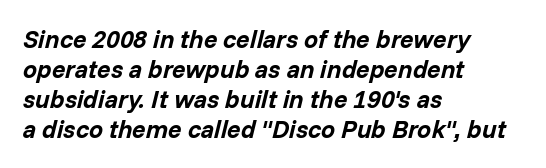
{"italic": "yes", "lean": "right", "slant_degrees": 14, "bold": "yes", "underline": "no", "align": "left", "line_spacing_ratio": 1.2, "letter_spacing": "normal", "letter_spacing_em": 0.0, "glyph_px": 25}
